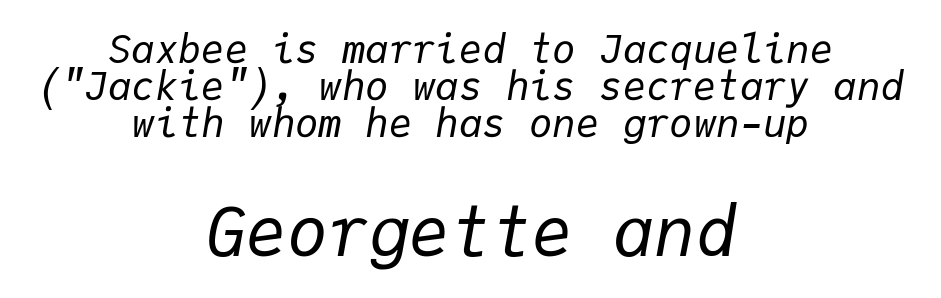
Q: Is the text bold? A: No.
Q: Is the text italic (slanted)? A: Yes, it leans right by about 9 degrees.
Q: Is the text underlined? A: No.
Q: How is the paragraph aligned? A: Centered.
Q: Is the spacing between letters normal or unusually wide? A: Normal.
Q: Is the spacing between lines tight, normal or loose? A: Tight.
Q: Which block of text is set in a larger size, the first (top) or the second (bottom)? A: The second (bottom) one.
Q: Width (condensed, normal, or wide)? A: Normal.
Q: Stroke contrast? A: Low.
Q: x-height? A: Medium.
Q: Monospaced? A: Yes.
